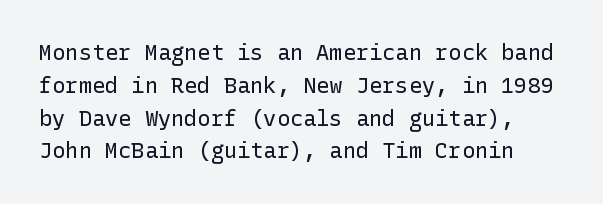
Tall strokes in this sample are plumb rather than angled. Nothing unusual about the tracking: characters are spaced as the font intends. Interline gaps are of average width in this sample. The gap between lines stays unmarked. On a weight scale, this lands at 450 or below.
